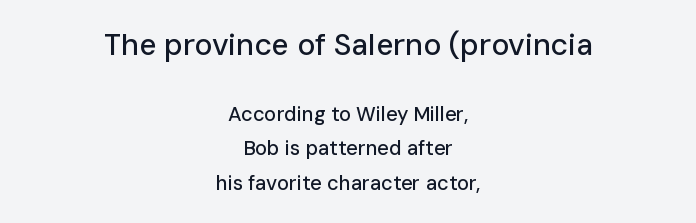
The lettering holds an erect, upright posture throughout. Does the bottom block carry the larger type? No, the top block does. Nothing sits at the stroke ends, so this counts as sans-serif. Both edges are ragged and mirror each other, which tells us the setting is centered.
